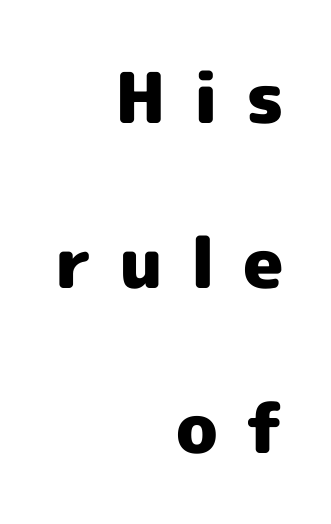
Does extra space separate the letters? Yes, quite a lot of it. Does the lettering tilt? It doesn't — this is upright. Beneath every word, the page is bare. Serif or sans? Sans — the stroke terminals are bare.
